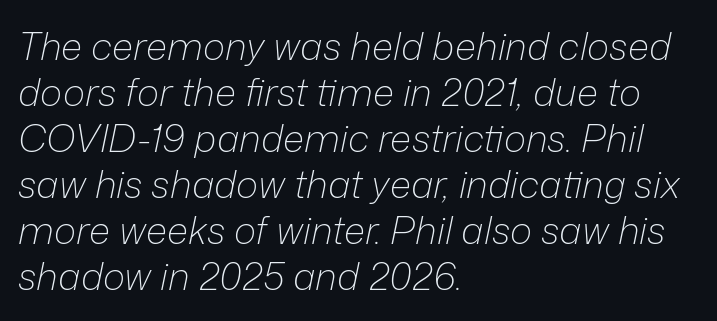
Each letter keeps its own natural width here, so spacing adapts to shape. Casual observation: everything's shoved over to the left. The whole block is typeset with a tilt. The gap between lines stays unmarked.
